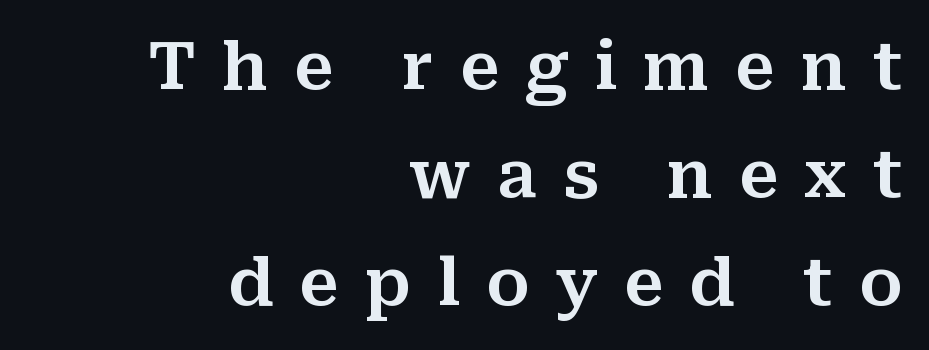
Q: Is the text italic (slanted)? A: No, it is upright.
Q: Is the typeface a serif or a sans-serif typeface? A: Serif.
Q: Is the text underlined? A: No.
Q: How is the paragraph aligned? A: Right-aligned.
Q: Is the spacing between letters normal or unusually wide? A: Unusually wide.
Q: Is the spacing between lines tight, normal or loose? A: Normal.
Q: Width (condensed, normal, or wide)? A: Normal.
Q: Stroke contrast? A: Medium.
Q: x-height? A: Medium.
Q: Monospaced? A: No.
